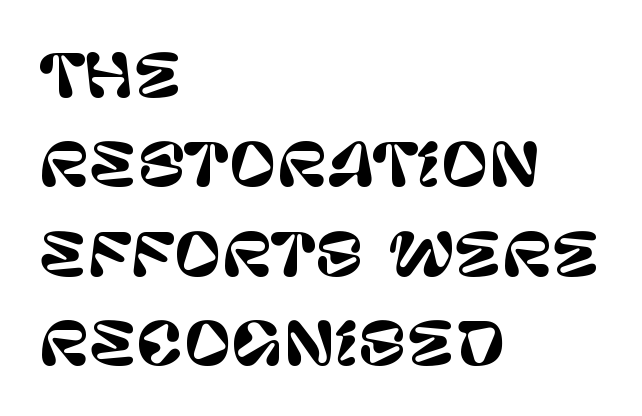
{"serif": "no", "width": "normal", "stroke_contrast": "low", "x_height": "large", "monospaced": "no", "underline": "no", "align": "left", "line_spacing": "normal", "line_spacing_ratio": 1.54, "letter_spacing": "normal", "letter_spacing_em": 0.0, "glyph_px": 58}
